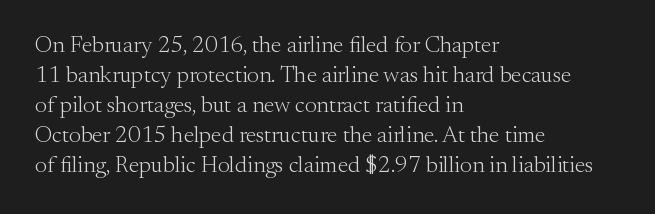
{"italic": "no", "bold": "no", "underline": "no", "align": "left", "line_spacing": "normal", "line_spacing_ratio": 1.3, "letter_spacing": "normal", "letter_spacing_em": 0.0, "glyph_px": 23}
